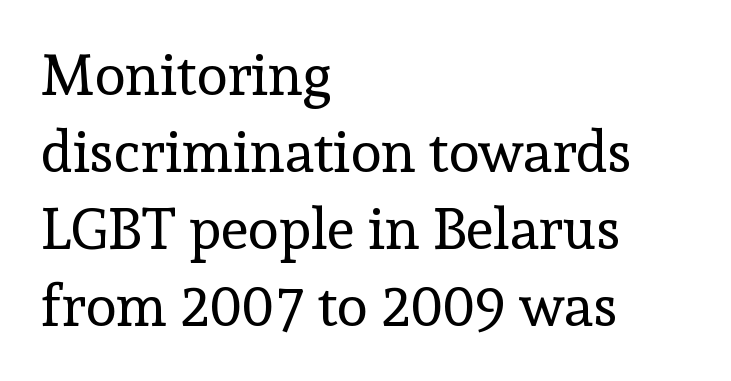
Letterform terminals end in serifs throughout the passage. This sample has the flowing, uneven cadence of proportional lettering. Vertically, the passage feels balanced, rows spaced as you'd expect. This sample uses plain, unmodified letter spacing.
